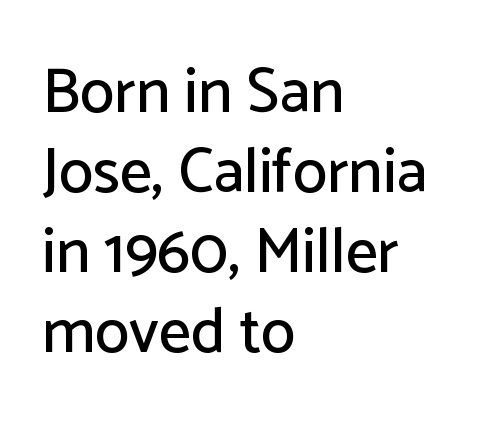
Q: Is the text italic (slanted)? A: No, it is upright.
Q: Is the typeface a serif or a sans-serif typeface? A: Sans-serif.
Q: Is the text underlined? A: No.
Q: How is the paragraph aligned? A: Left-aligned.
Q: Is the spacing between letters normal or unusually wide? A: Normal.
Q: Is the spacing between lines tight, normal or loose? A: Normal.
Q: Width (condensed, normal, or wide)? A: Normal.
Q: Stroke contrast? A: Low.
Q: x-height? A: Medium.
Q: Monospaced? A: No.
